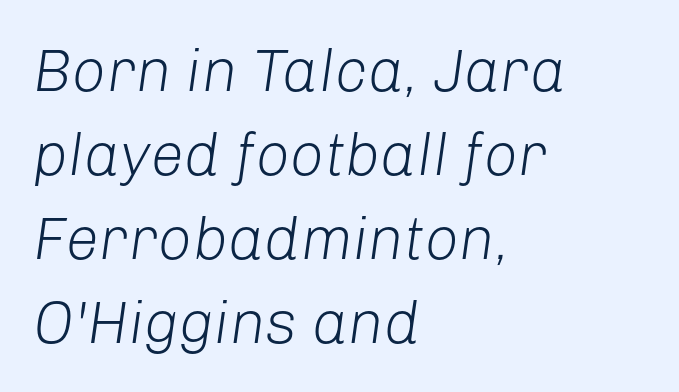
Q: Is the text bold? A: No.
Q: Is the text italic (slanted)? A: Yes, it leans right by about 8 degrees.
Q: Is the text underlined? A: No.
Q: How is the paragraph aligned? A: Left-aligned.
Q: Is the spacing between letters normal or unusually wide? A: Normal.
Q: Is the spacing between lines tight, normal or loose? A: Normal.
Q: Width (condensed, normal, or wide)? A: Normal.
Q: Stroke contrast? A: Low.
Q: x-height? A: Medium.
Q: Monospaced? A: No.
